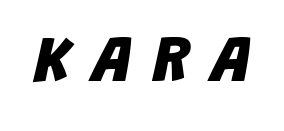
The image shows 66 px bold sans-serif type; set unusually wide letter spacing (+0.33 em), not underlined; low stroke contrast and a large x-height.
